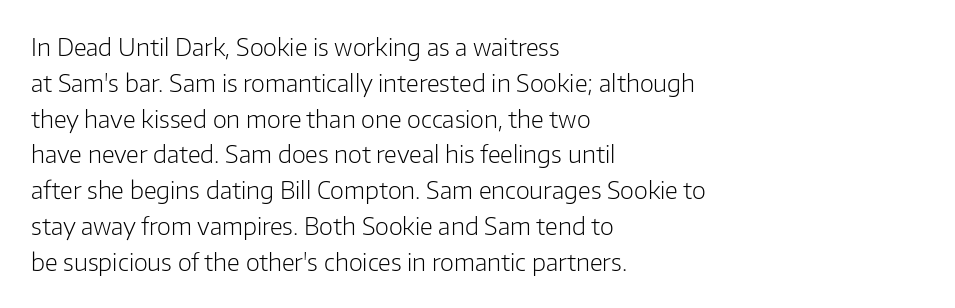
The image shows 24 px text type, upright; set left-aligned, normal line spacing (1.49x), normal letter spacing, not underlined.
